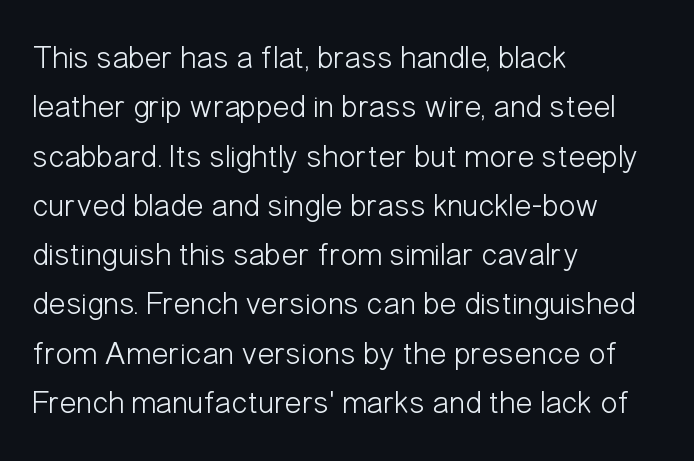
{"serif": "no", "italic": "no", "bold": "no", "weight": "light", "width": "condensed", "stroke_contrast": "low", "x_height": "medium", "monospaced": "no", "underline": "no", "align": "left", "line_spacing": "normal", "line_spacing_ratio": 1.54, "letter_spacing": "normal", "letter_spacing_em": 0.0, "glyph_px": 32}
